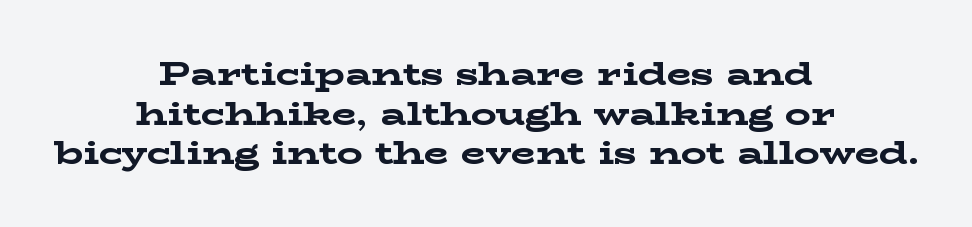
{"serif": "yes", "italic": "no", "bold": "yes", "weight": "bold", "width": "wide", "stroke_contrast": "low", "x_height": "medium", "monospaced": "no", "underline": "no", "align": "center", "line_spacing_ratio": 1.24, "letter_spacing": "normal", "letter_spacing_em": 0.0, "glyph_px": 32}
